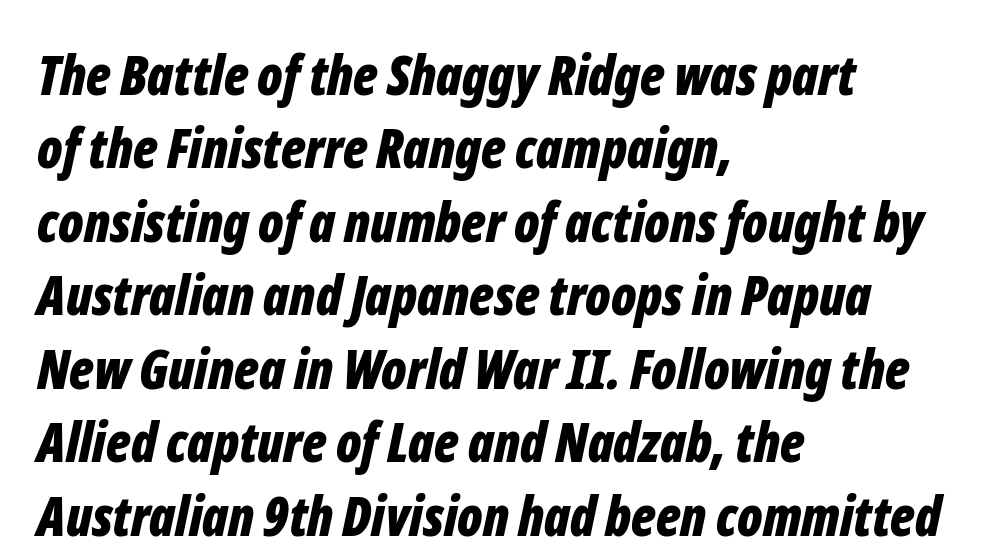
Type without underlining. The tracking reads as untouched default to a designer's eye. Compared with typical paragraphs, the rows here are spaced about the same. The passage shown is emphatically bold.
